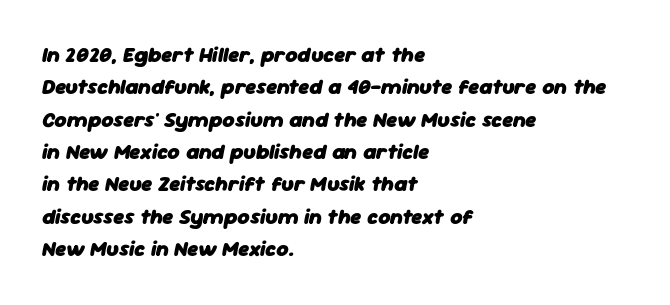
Q: Is the text bold? A: Yes.
Q: Is the text italic (slanted)? A: Yes, it leans right by about 11 degrees.
Q: Is the text underlined? A: No.
Q: How is the paragraph aligned? A: Left-aligned.
Q: Is the spacing between letters normal or unusually wide? A: Normal.
Q: Is the spacing between lines tight, normal or loose? A: Normal.
